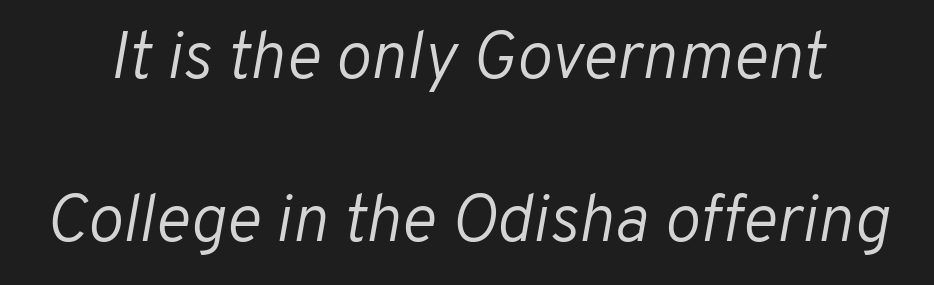
The image shows 67 px light type, italic (leaning right); set loose line spacing (2.43x), normal letter spacing, not underlined; low stroke contrast and a medium x-height.
